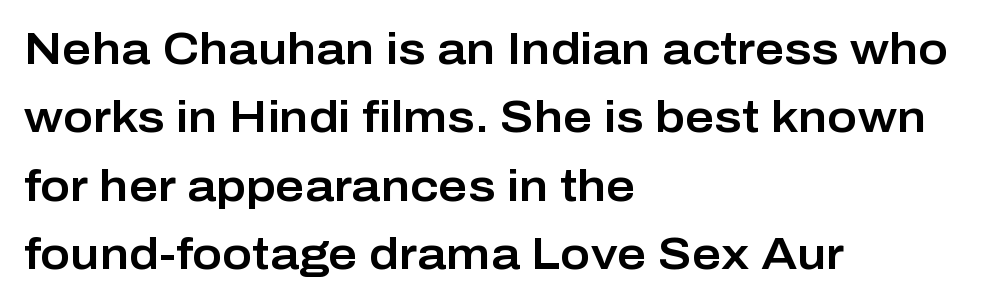
If you measured baseline to baseline, you'd find a middling distance. You could not count columns in this text — the font is proportionally spaced. This sample uses plain, unmodified letter spacing. A roman cut, with each character standing at attention. A classic flush-left, rag-right setting is used for this passage. Words float on clear page, feet unadorned.
